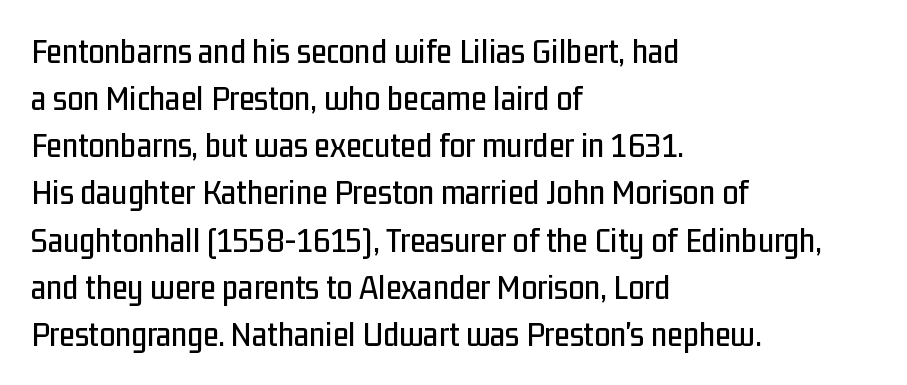
The image shows 36 px condensed sans-serif type, upright; set left-aligned, normal line spacing (1.31x), normal letter spacing, not underlined; low stroke contrast and a medium x-height.
